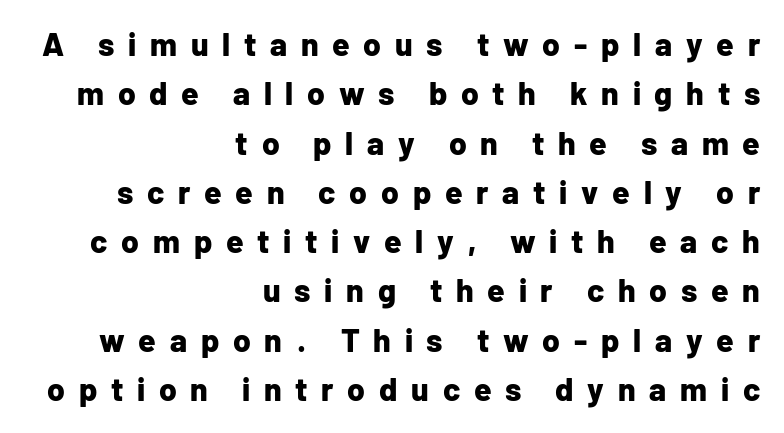
The image shows 32 px bold sans-serif type, upright; set right-aligned, normal line spacing (1.54x), unusually wide letter spacing (+0.43 em), not underlined; low stroke contrast and a medium x-height.
